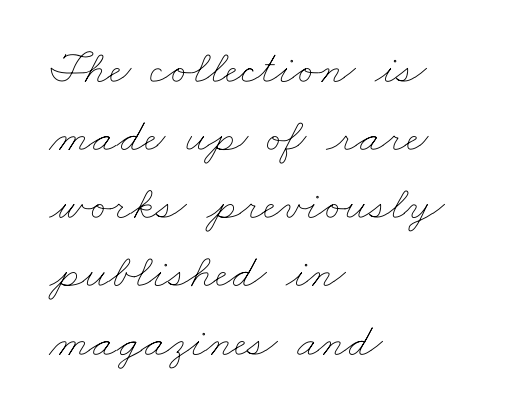
{"bold": "no", "weight": "thin", "width": "wide", "stroke_contrast": "low", "x_height": "small", "monospaced": "no", "underline": "no", "align": "left", "line_spacing": "normal", "line_spacing_ratio": 1.42, "letter_spacing": "normal", "letter_spacing_em": 0.0, "glyph_px": 48}
